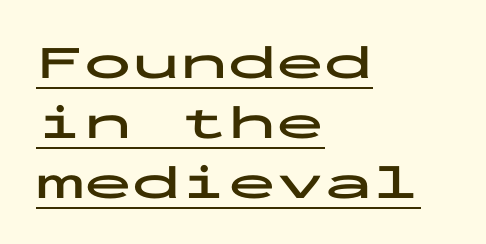
{"serif": "no", "italic": "no", "bold": "yes", "weight": "bold", "width": "wide", "stroke_contrast": "low", "x_height": "medium", "monospaced": "yes", "underline": "yes", "align": "left", "line_spacing": "normal", "line_spacing_ratio": 1.25, "letter_spacing": "normal", "letter_spacing_em": 0.0, "glyph_px": 48}
